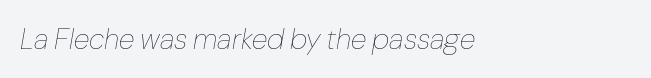
{"italic": "yes", "lean": "right", "slant_degrees": 10, "bold": "no", "weight": "thin", "width": "normal", "stroke_contrast": "low", "x_height": "medium", "monospaced": "no", "underline": "no", "align": "left", "letter_spacing": "normal", "letter_spacing_em": 0.0, "glyph_px": 29}
